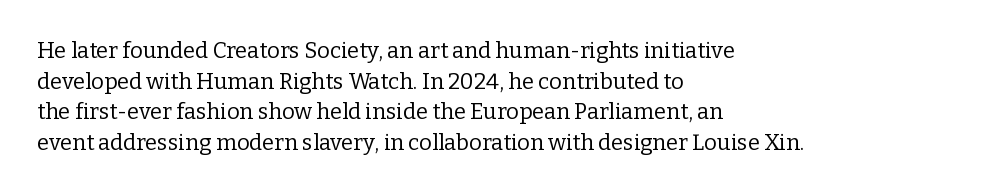
The image shows 22 px text type, upright; set left-aligned, normal line spacing (1.39x), normal letter spacing, not underlined.
